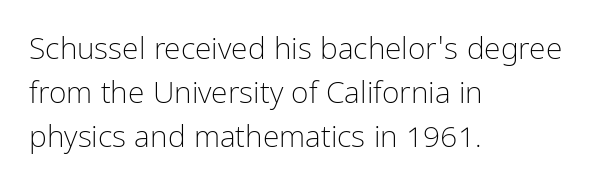
{"serif": "no", "italic": "no", "bold": "no", "weight": "light", "width": "condensed", "stroke_contrast": "low", "x_height": "medium", "monospaced": "no", "underline": "no", "align": "left", "line_spacing": "normal", "line_spacing_ratio": 1.46, "letter_spacing": "normal", "letter_spacing_em": 0.0, "glyph_px": 30}
